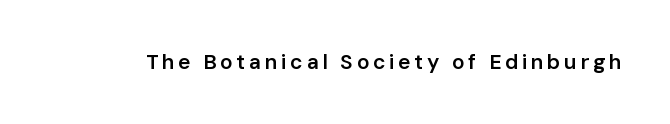
Q: Is the text bold? A: Semi-bold.
Q: Is the text italic (slanted)? A: No, it is upright.
Q: Is the text underlined? A: No.
